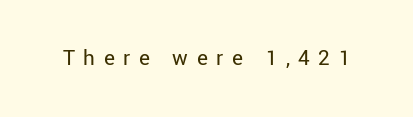
{"italic": "no", "bold": "no", "underline": "no", "letter_spacing": "wide", "letter_spacing_em": 0.37, "glyph_px": 23}
